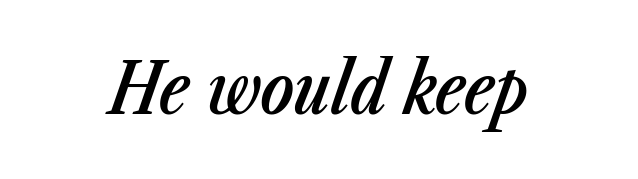
The image shows 70 px semibold, condensed type, italic (leaning right); set normal letter spacing, not underlined; low stroke contrast and a medium x-height.
